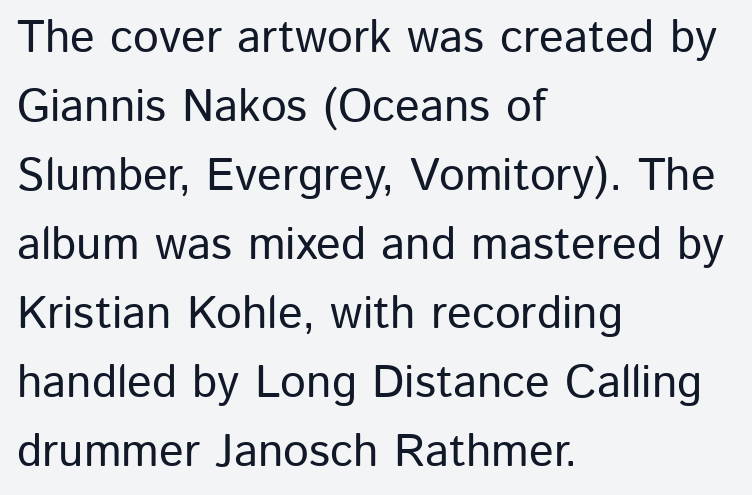
The image shows 46 px sans-serif type, upright; set left-aligned, normal line spacing (1.5x), normal letter spacing, not underlined; low stroke contrast and a medium x-height.
